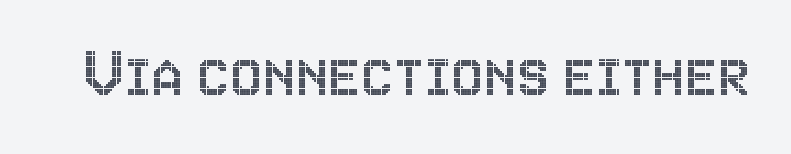
{"italic": "no", "width": "condensed", "x_height": "large", "monospaced": "no", "underline": "no", "letter_spacing": "normal", "letter_spacing_em": 0.0, "glyph_px": 73}
